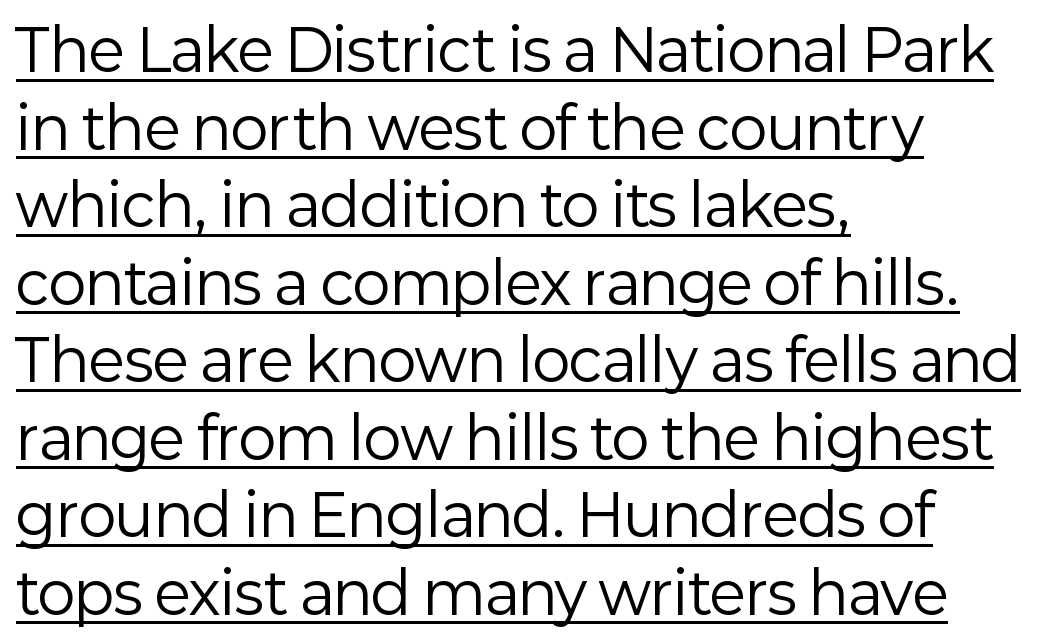
The image shows 57 px regular-weight sans-serif type, upright; set left-aligned, normal line spacing (1.36x), normal letter spacing, underlined; low stroke contrast and a medium x-height.
